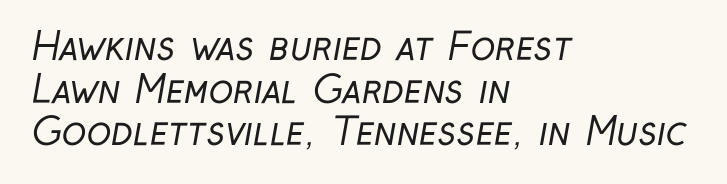
{"serif": "no", "bold": "no", "weight": "regular", "width": "condensed", "stroke_contrast": "low", "x_height": "medium", "monospaced": "no", "underline": "no", "align": "left", "line_spacing": "tight", "line_spacing_ratio": 1.15, "letter_spacing": "normal", "letter_spacing_em": 0.0, "glyph_px": 37}
